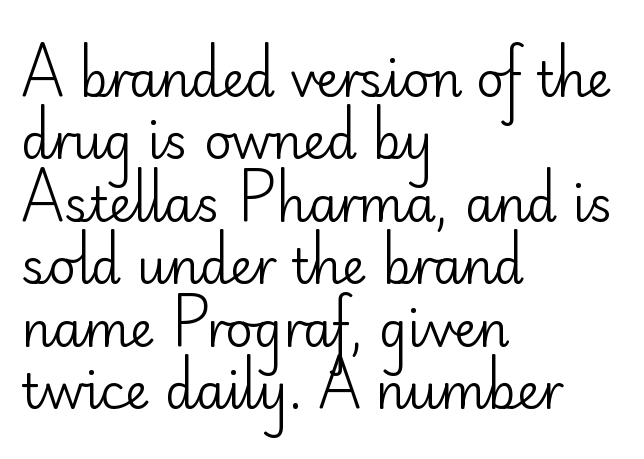
The image shows 48 px regular-weight sans-serif type, upright; set left-aligned, normal line spacing (1.3x), normal letter spacing, not underlined; low stroke contrast and a small x-height.
